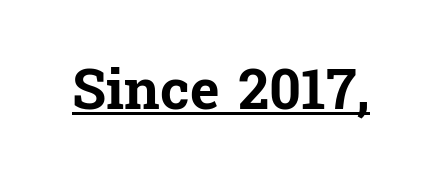
{"serif": "yes", "italic": "no", "bold": "yes", "weight": "bold", "width": "normal", "stroke_contrast": "low", "x_height": "medium", "monospaced": "no", "underline": "yes", "letter_spacing": "normal", "letter_spacing_em": 0.0, "glyph_px": 56}
